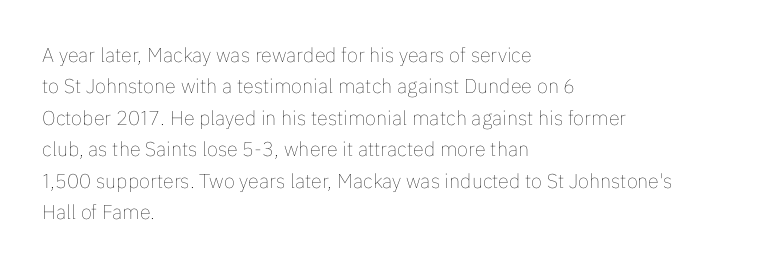
Q: Is the text bold? A: No.
Q: Is the text italic (slanted)? A: No, it is upright.
Q: Is the text underlined? A: No.
Q: How is the paragraph aligned? A: Left-aligned.
Q: Is the spacing between letters normal or unusually wide? A: Normal.
Q: Is the spacing between lines tight, normal or loose? A: Normal.
